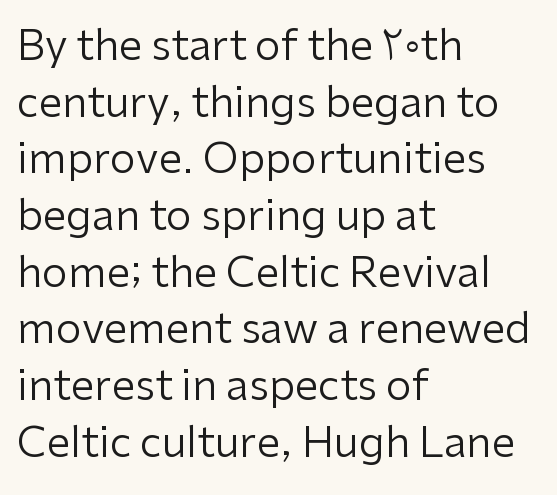
These glyphs show unthickened strokes, regular width or finer. Regarding serifs, this sample does without them. The passage shown is typed in a proportional face where columns would drift. Italic? Not at all — the glyphs are vertical. Glance below the letters and you will spot only blank space. Horizontal bands of white between lines are of average thickness.
